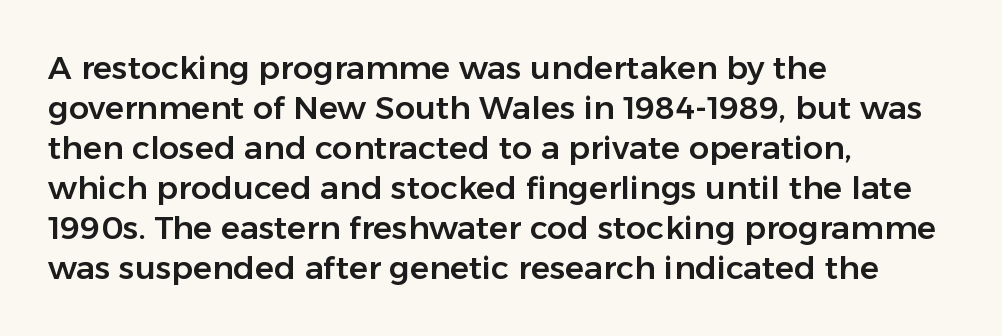
The image shows 32 px sans-serif type, upright; set left-aligned, normal line spacing (1.25x), normal letter spacing, not underlined; low stroke contrast and a medium x-height.
